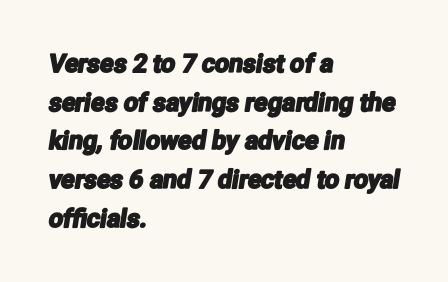
Horizontal alignment here is leftward, the default for most running prose. A typesetter would call this leading conventional body-copy spacing. The rendering keeps characters at their native spacing. Type without underlining.
